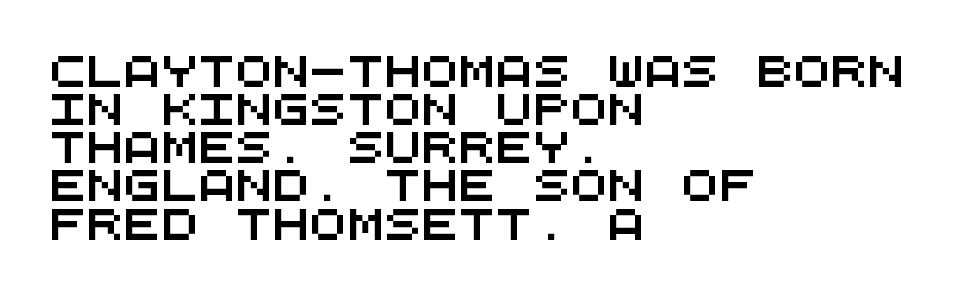
The image shows 31 px wide sans-serif type, monospaced; set left-aligned, line spacing 1.23x, normal letter spacing, not underlined; medium stroke contrast and a large x-height.
